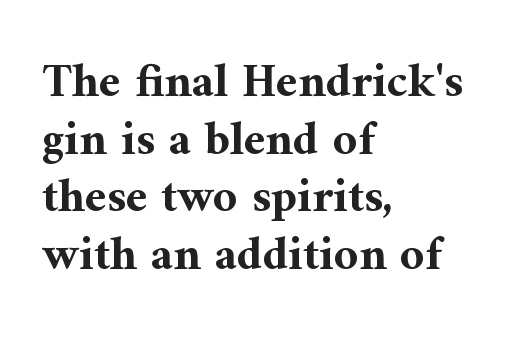
{"serif": "yes", "italic": "no", "bold": "yes", "weight": "bold", "width": "normal", "stroke_contrast": "medium", "x_height": "medium", "monospaced": "no", "underline": "no", "align": "left", "line_spacing_ratio": 1.2, "letter_spacing": "normal", "letter_spacing_em": 0.0, "glyph_px": 48}
